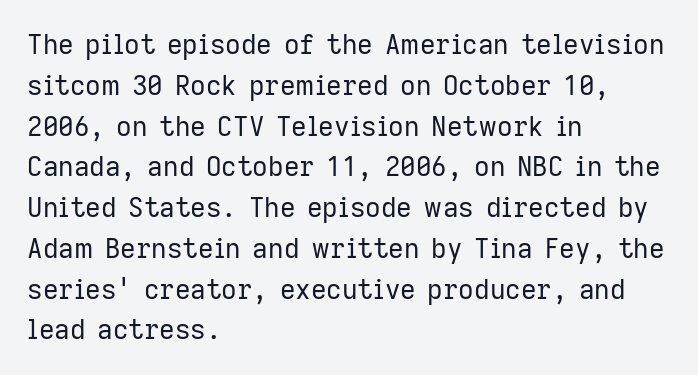
{"italic": "no", "bold": "no", "underline": "no", "align": "left", "line_spacing": "normal", "line_spacing_ratio": 1.51, "letter_spacing": "normal", "letter_spacing_em": 0.0, "glyph_px": 27}
